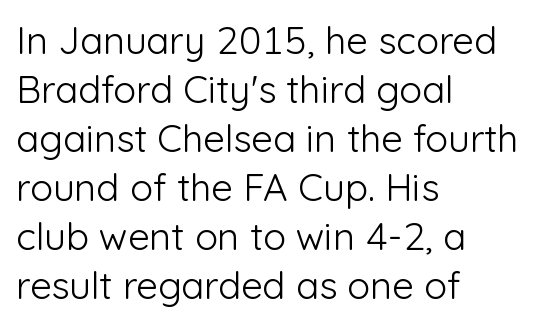
The image shows 38 px light sans-serif type, upright; set left-aligned, normal line spacing (1.29x), normal letter spacing, not underlined; low stroke contrast and a medium x-height.
